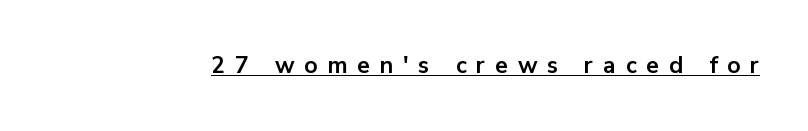
The image shows 23 px bold type, upright; set unusually wide letter spacing (+0.43 em), underlined.
